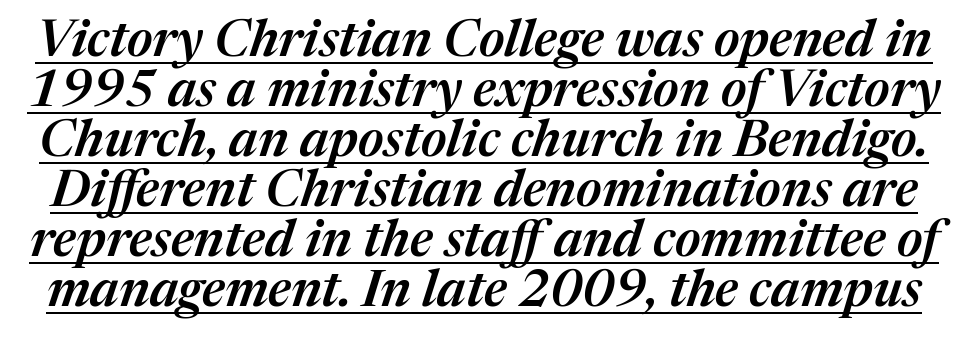
The image shows 51 px semibold type, italic (leaning right); set tight line spacing (0.98x), normal letter spacing, underlined; medium stroke contrast and a medium x-height.
